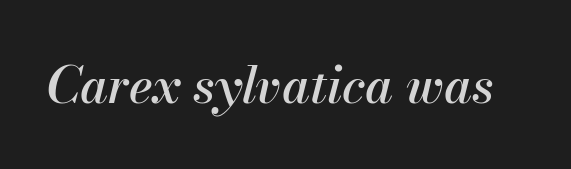
Caption: standard tracking, unaltered. Notice how the stems are inclined rather than vertical — that's the hallmark of italics. A clean baseline with only descenders dipping below it. Think of a printed novel: that variable character pitch is what you see here.
